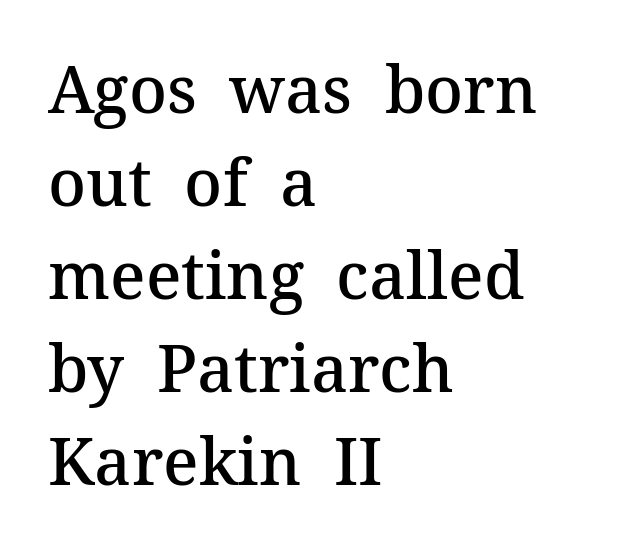
Q: Is the text bold? A: Semi-bold.
Q: Is the text italic (slanted)? A: No, it is upright.
Q: Is the typeface a serif or a sans-serif typeface? A: Serif.
Q: Is the text underlined? A: No.
Q: How is the paragraph aligned? A: Left-aligned.
Q: Is the spacing between letters normal or unusually wide? A: Normal.
Q: Is the spacing between lines tight, normal or loose? A: Normal.
Q: Width (condensed, normal, or wide)? A: Normal.
Q: Stroke contrast? A: Medium.
Q: x-height? A: Medium.
Q: Monospaced? A: No.
